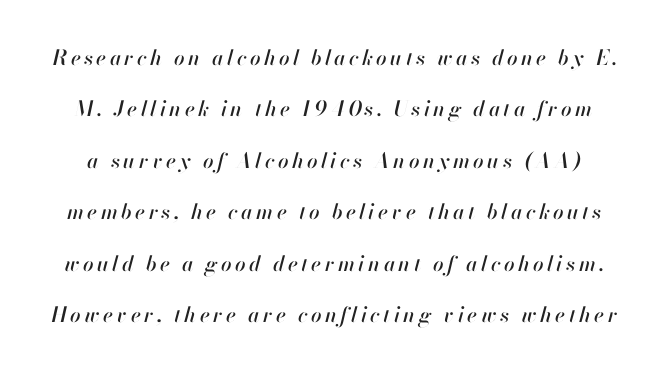
{"italic": "yes", "lean": "right", "slant_degrees": 13, "underline": "no", "line_spacing": "loose", "line_spacing_ratio": 2.45, "glyph_px": 21}
